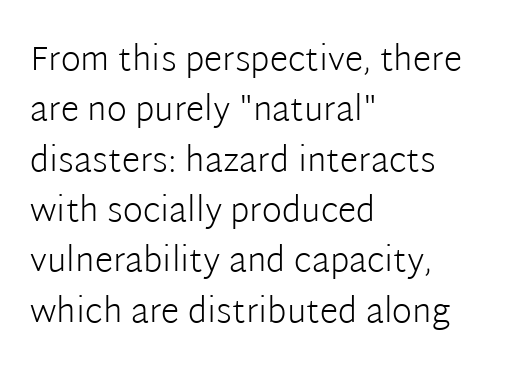
The image shows 34 px light sans-serif type, upright; set left-aligned, normal line spacing (1.48x), normal letter spacing, not underlined; low stroke contrast and a medium x-height.
